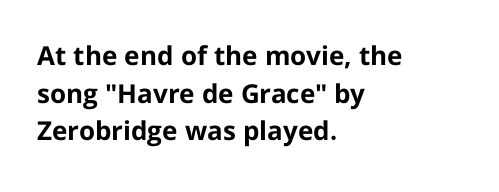
Q: Is the text bold? A: Yes.
Q: Is the text italic (slanted)? A: No, it is upright.
Q: Is the text underlined? A: No.
Q: How is the paragraph aligned? A: Left-aligned.
Q: Is the spacing between letters normal or unusually wide? A: Normal.
Q: Is the spacing between lines tight, normal or loose? A: Normal.
